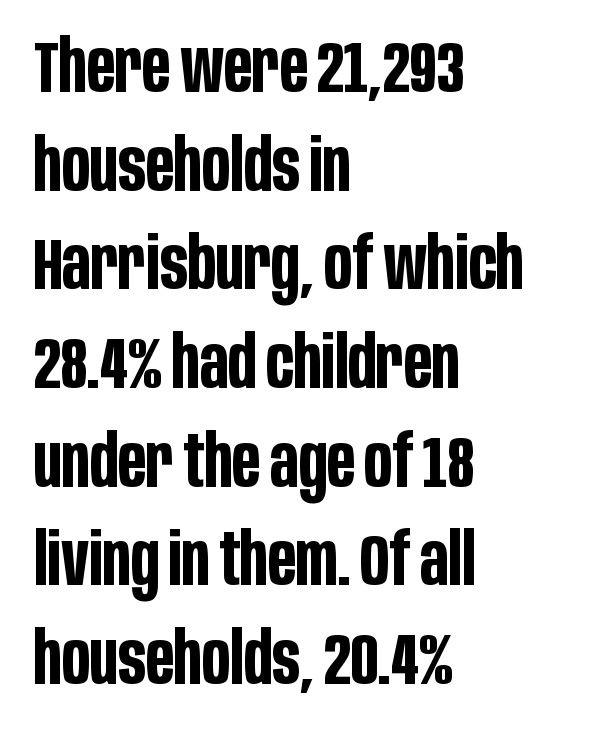
{"serif": "no", "italic": "no", "bold": "yes", "weight": "bold", "width": "condensed", "stroke_contrast": "low", "x_height": "large", "monospaced": "no", "underline": "no", "align": "left", "line_spacing": "normal", "line_spacing_ratio": 1.37, "letter_spacing": "normal", "letter_spacing_em": 0.0, "glyph_px": 72}
